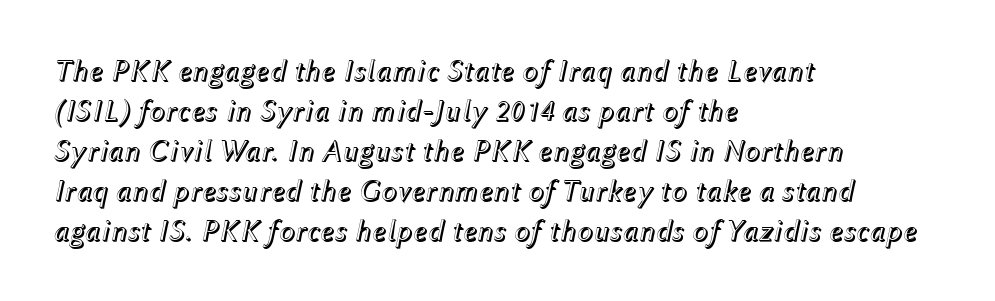
The image shows 30 px text type, italic (leaning right); set left-aligned, normal line spacing (1.33x), normal letter spacing, not underlined; a medium x-height.
